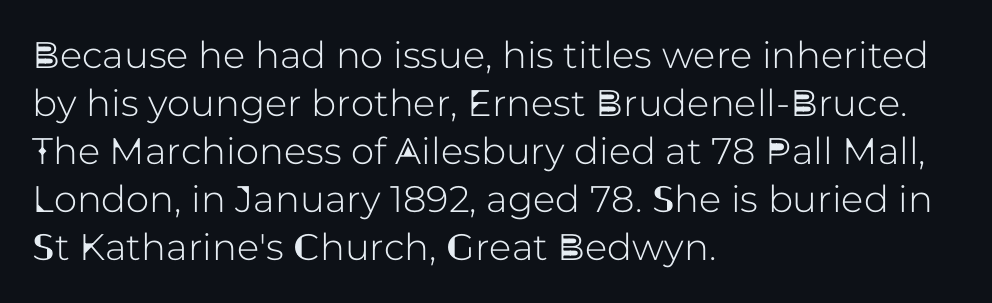
The image shows 37 px sans-serif type, upright; set left-aligned, normal line spacing (1.3x), normal letter spacing, not underlined; low stroke contrast and a medium x-height.
